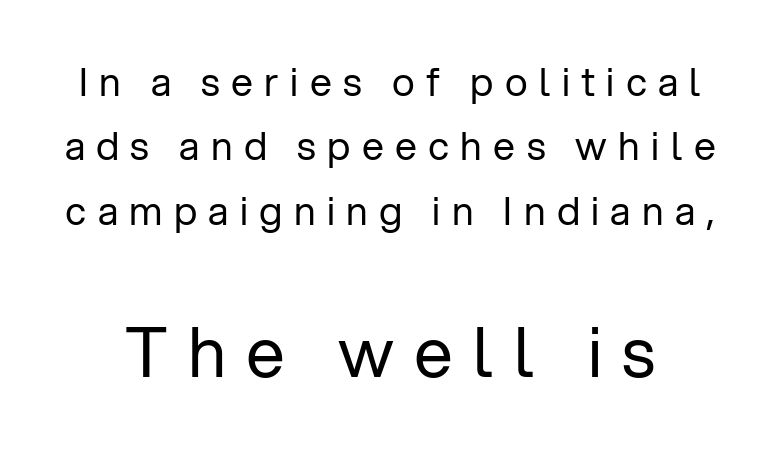
The image shows 69 px regular-weight sans-serif type, upright; set normal line spacing (1.65x), unusually wide letter spacing (+0.29 em), not underlined; the second (bottom) block is 1.77x larger; low stroke contrast and a medium x-height.
